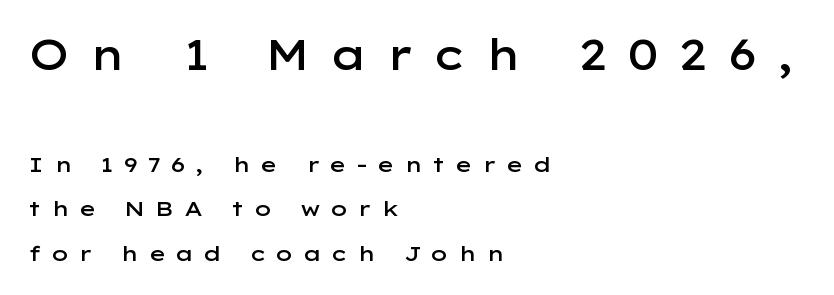
Honestly, there is no underline to notice here at all. The setting favours the left margin, as ordinary paragraphs usually do. These lines have a slow, spaced-out rhythm from letter to letter. The glyphs in this specimen are sans serif.
